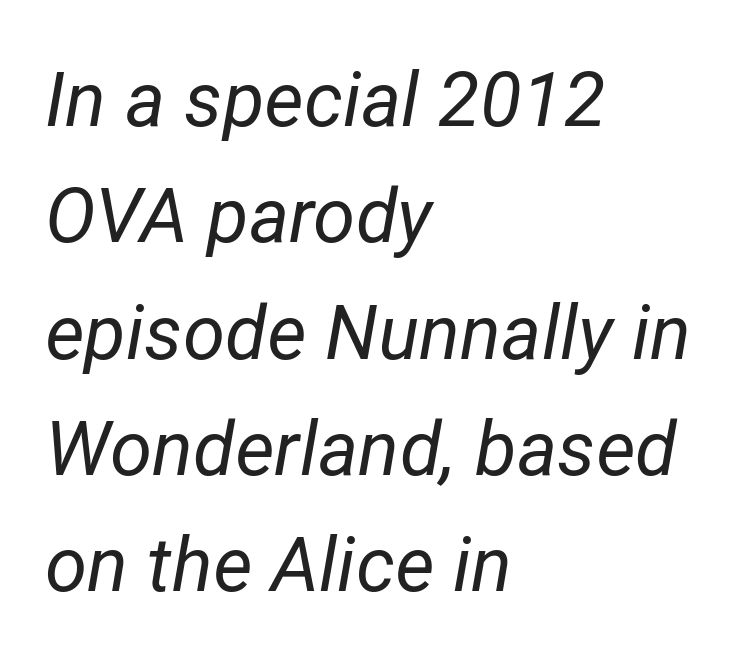
{"italic": "yes", "lean": "right", "slant_degrees": 12, "bold": "no", "weight": "regular", "width": "normal", "stroke_contrast": "low", "x_height": "medium", "monospaced": "no", "underline": "no", "align": "left", "line_spacing": "normal", "line_spacing_ratio": 1.53, "letter_spacing": "normal", "letter_spacing_em": 0.0, "glyph_px": 76}
